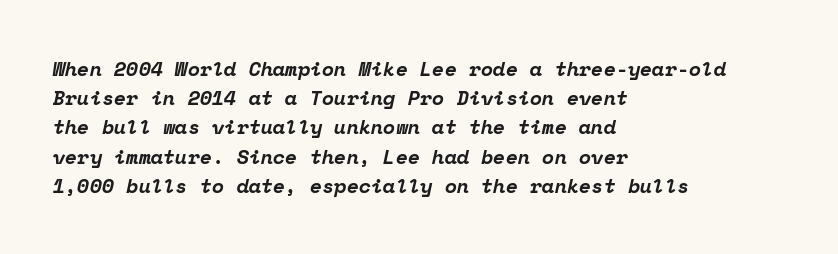
The image shows 20 px bold type, italic (leaning right); set left-aligned, normal line spacing (1.46x), normal letter spacing, not underlined.
